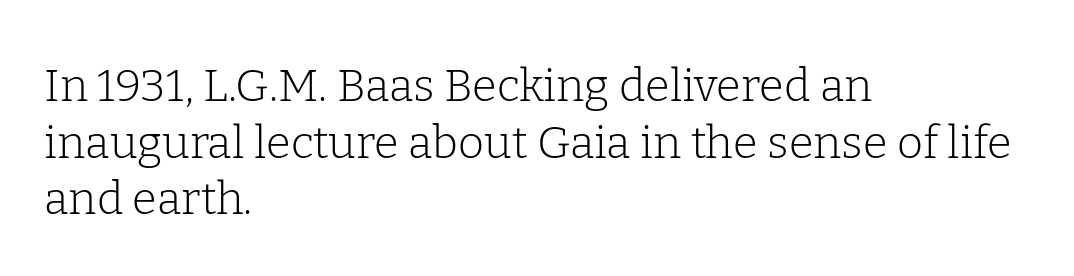
Q: Is the text bold? A: No.
Q: Is the text italic (slanted)? A: No, it is upright.
Q: Is the typeface a serif or a sans-serif typeface? A: Serif.
Q: Is the text underlined? A: No.
Q: How is the paragraph aligned? A: Left-aligned.
Q: Is the spacing between letters normal or unusually wide? A: Normal.
Q: Is the spacing between lines tight, normal or loose? A: Normal.
Q: Width (condensed, normal, or wide)? A: Normal.
Q: Stroke contrast? A: Low.
Q: x-height? A: Medium.
Q: Monospaced? A: No.
